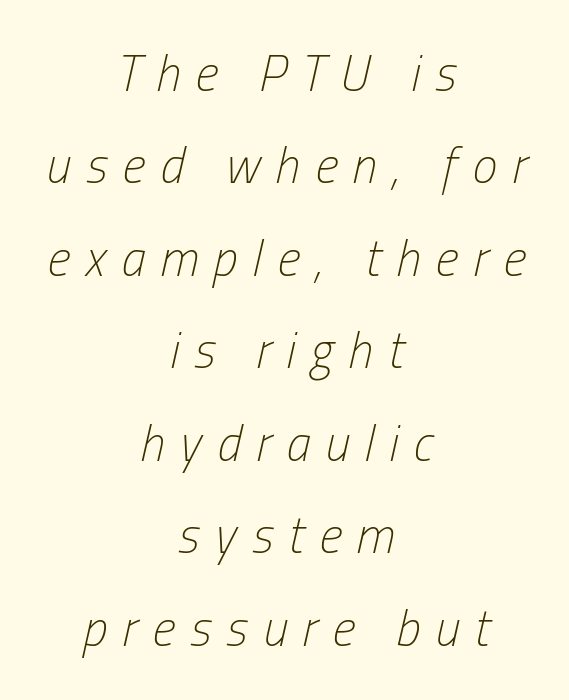
Every row of glyphs is offset so its center matches the block's center. Unmarked baselines from the first word to the last. No extra ink here — the face is not bold. Compared with ordinary roman type, these characters are visibly tilted. The letterforms stand isolated, each surrounded by extra space. You could not count columns in this text — the font is proportionally spaced.
